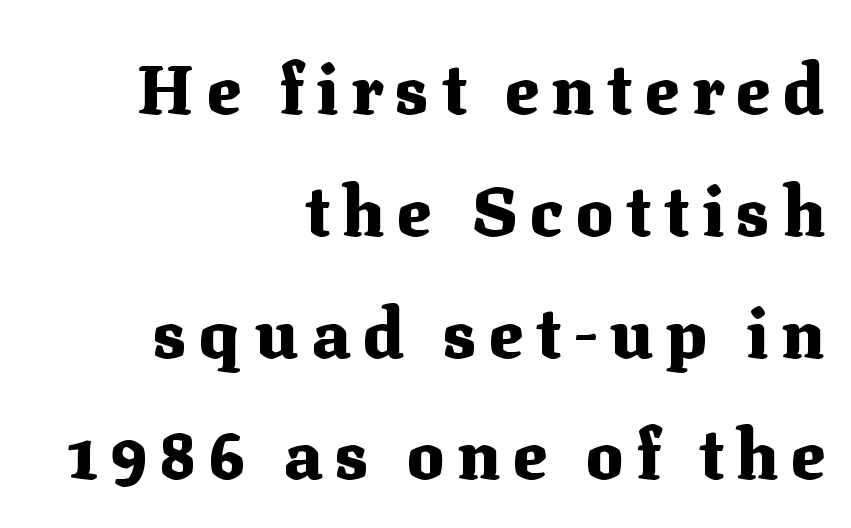
Are there feet on the stems? There are — it's a serif. Heft: maximum for text — a bold. Do the characters align in a grid? No, the font is proportional. The passage shown is not underscored anywhere. In CSS terms this would be text-align: right. Designer's note — italics off, roman on.
